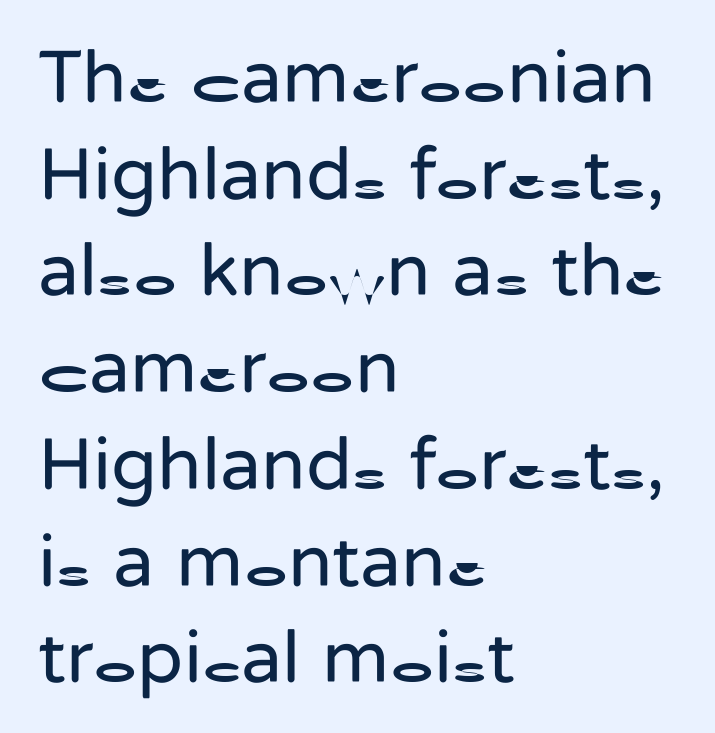
The image shows 75 px regular-weight sans-serif type, upright; set left-aligned, normal line spacing (1.29x), normal letter spacing, not underlined; low stroke contrast and a medium x-height.
